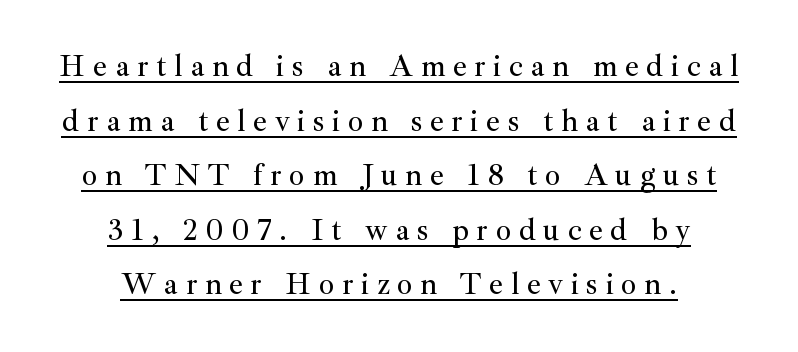
The compositor balanced each line on the midline. Does extra space separate the letters? Yes, quite a lot of it. Look at the bottom of the vertical strokes: they flare into serifs here. Is there any slant? The stems are plumb. The letters advance in unequal steps, a hallmark of proportional type.
